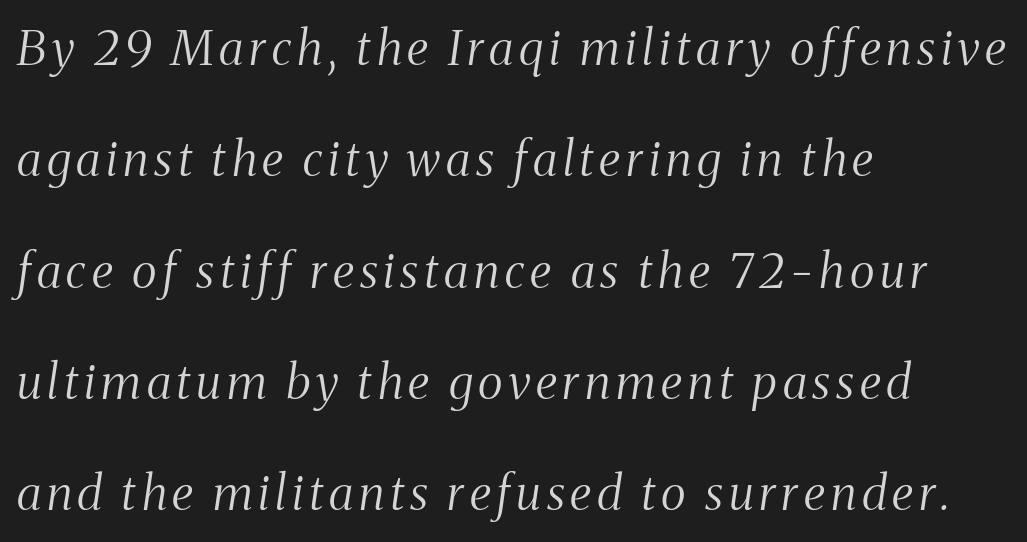
Q: Is the text bold? A: No.
Q: Is the text italic (slanted)? A: Yes, it leans right by about 8 degrees.
Q: Is the typeface a serif or a sans-serif typeface? A: Serif.
Q: Is the text underlined? A: No.
Q: How is the paragraph aligned? A: Left-aligned.
Q: Is the spacing between lines tight, normal or loose? A: Loose.
Q: Width (condensed, normal, or wide)? A: Condensed.
Q: Stroke contrast? A: Medium.
Q: x-height? A: Medium.
Q: Monospaced? A: No.
